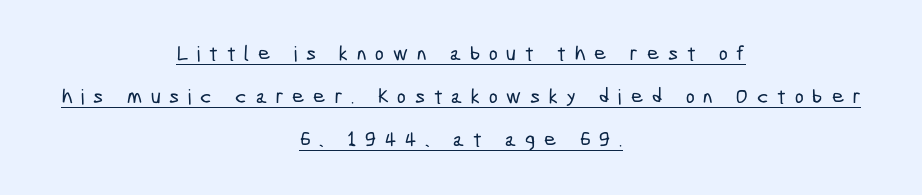
The image shows 21 px text type; set centered, loose line spacing (2.05x), unusually wide letter spacing (+0.42 em), underlined.
